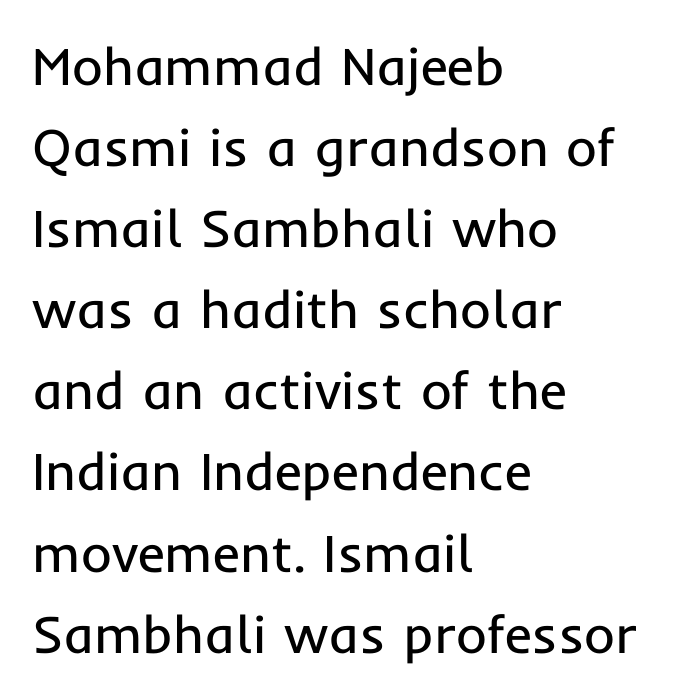
The face used here is proportionally spaced, like ordinary book or web type. Default kerning and tracking; the words read as compact shapes. Examine the stroke ends and you'll find no serifs. The rows are spaced the way most documents space them.
